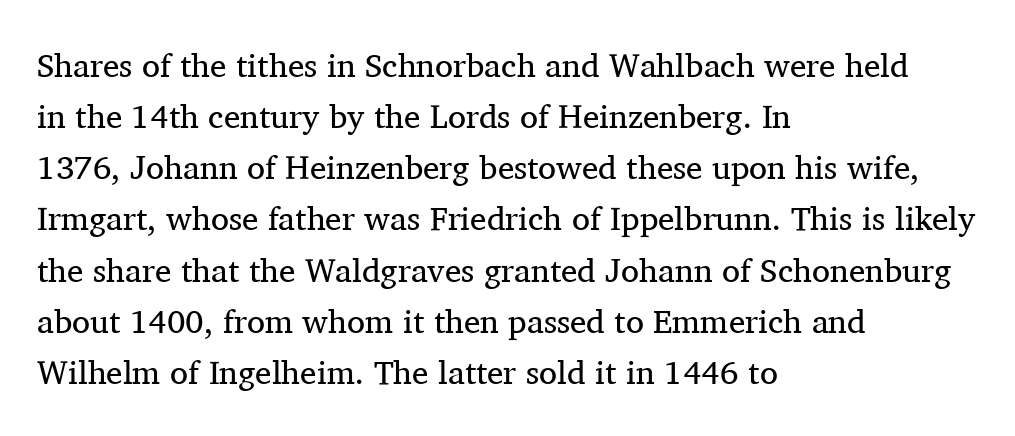
{"serif": "yes", "italic": "no", "bold": "no", "weight": "regular", "width": "normal", "stroke_contrast": "medium", "x_height": "medium", "monospaced": "no", "underline": "no", "align": "left", "line_spacing": "normal", "line_spacing_ratio": 1.55, "letter_spacing": "normal", "letter_spacing_em": 0.0, "glyph_px": 33}
